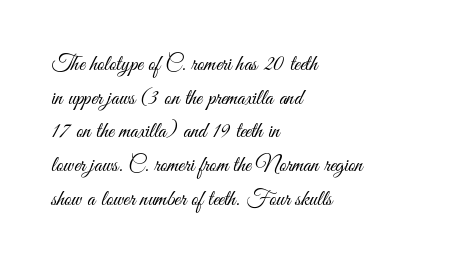
The image shows 22 px text type; set left-aligned, normal line spacing (1.53x), normal letter spacing, not underlined.
